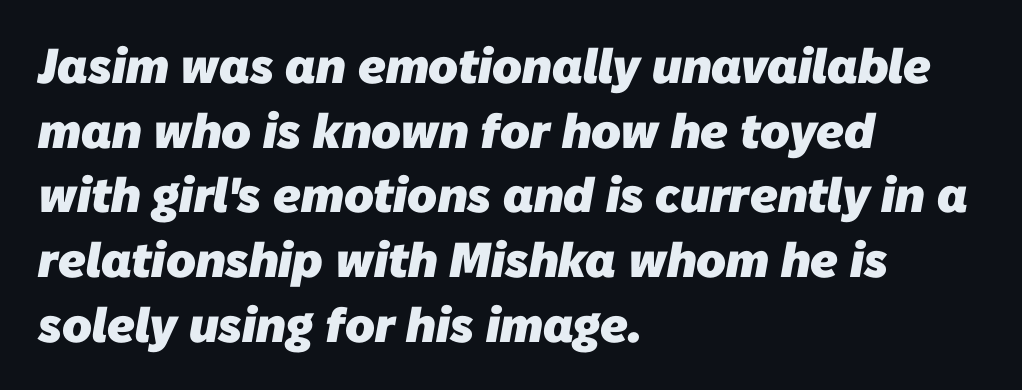
The image shows 49 px heavy sans-serif type; set left-aligned, normal line spacing (1.32x), normal letter spacing, not underlined; low stroke contrast and a medium x-height.
